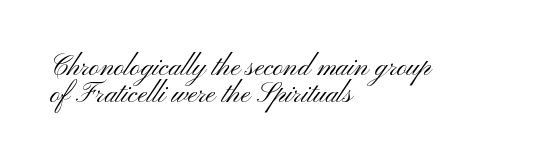
{"serif": "no", "bold": "no", "weight": "light", "width": "wide", "stroke_contrast": "medium", "x_height": "small", "monospaced": "no", "underline": "no", "align": "left", "line_spacing": "tight", "line_spacing_ratio": 0.97, "letter_spacing": "normal", "letter_spacing_em": 0.0, "glyph_px": 28}
